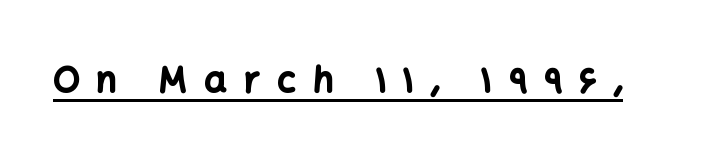
{"serif": "no", "italic": "no", "bold": "yes", "weight": "bold", "width": "normal", "stroke_contrast": "low", "x_height": "medium", "monospaced": "no", "underline": "yes", "letter_spacing": "wide", "letter_spacing_em": 0.49, "glyph_px": 35}
